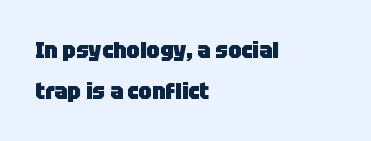
{"italic": "no", "bold": "yes", "underline": "no", "align": "left", "line_spacing_ratio": 1.78, "letter_spacing": "normal", "letter_spacing_em": 0.0, "glyph_px": 23}
